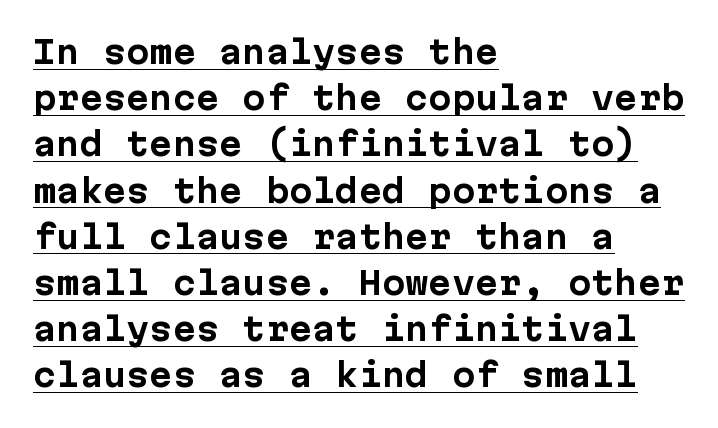
Q: Is the text bold? A: Yes.
Q: Is the text italic (slanted)? A: No, it is upright.
Q: Is the typeface a serif or a sans-serif typeface? A: Sans-serif.
Q: Is the text underlined? A: Yes.
Q: How is the paragraph aligned? A: Left-aligned.
Q: Is the spacing between letters normal or unusually wide? A: Normal.
Q: Is the spacing between lines tight, normal or loose? A: Normal.
Q: Width (condensed, normal, or wide)? A: Normal.
Q: Stroke contrast? A: Low.
Q: x-height? A: Medium.
